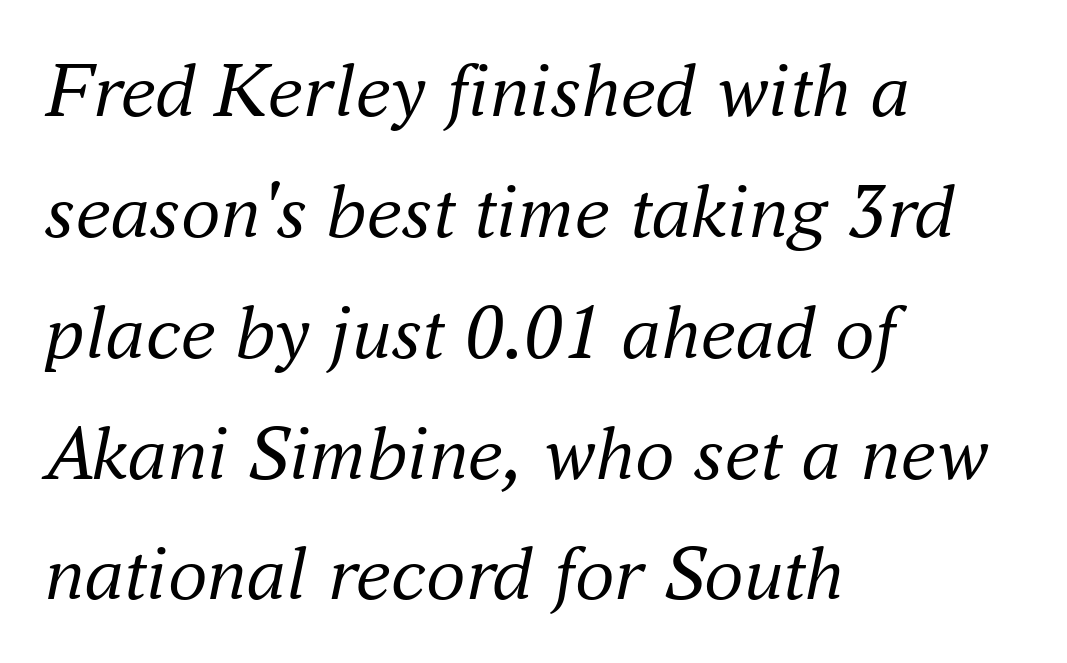
{"serif": "yes", "italic": "yes", "lean": "right", "slant_degrees": 16, "bold": "no", "weight": "regular", "width": "normal", "stroke_contrast": "medium", "x_height": "small", "monospaced": "no", "underline": "no", "align": "left", "line_spacing": "normal", "line_spacing_ratio": 1.53, "letter_spacing": "normal", "letter_spacing_em": 0.0, "glyph_px": 79}
